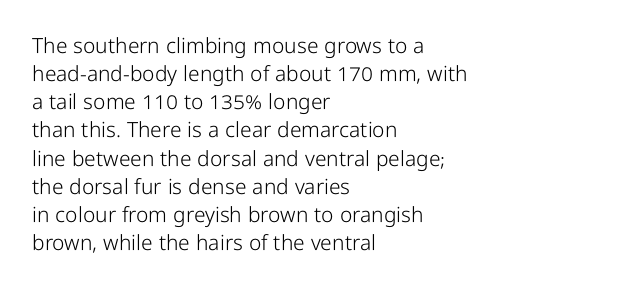
{"italic": "no", "bold": "no", "underline": "no", "align": "left", "line_spacing": "normal", "line_spacing_ratio": 1.34, "letter_spacing": "normal", "letter_spacing_em": 0.0, "glyph_px": 21}
